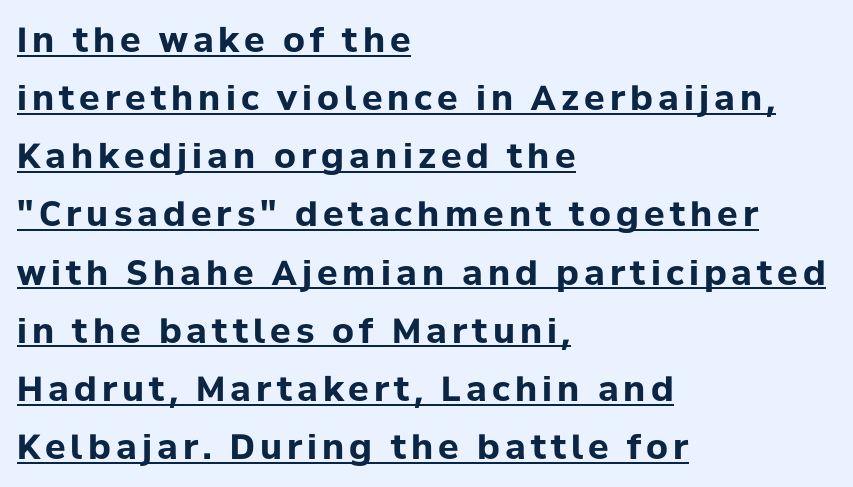
What decoration does the sample have? An underline. Notice how the stems are strictly vertical — no italics here. Summary of weight: heavy, a full bold. In CSS terms this would be text-align: left. Nope, no serifs anywhere on these letters.
